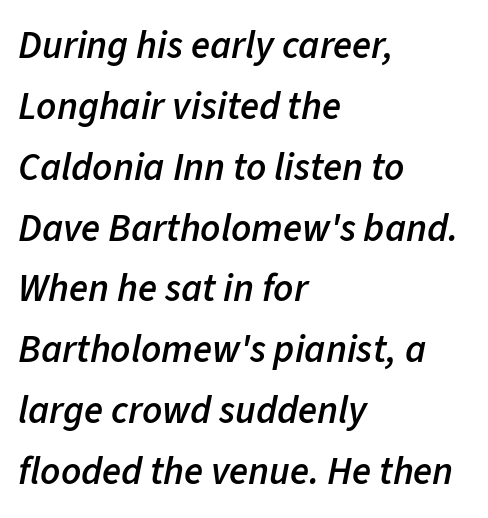
The image shows 39 px semibold type, italic (leaning right); set left-aligned, normal line spacing (1.56x), normal letter spacing, not underlined; low stroke contrast and a medium x-height.
